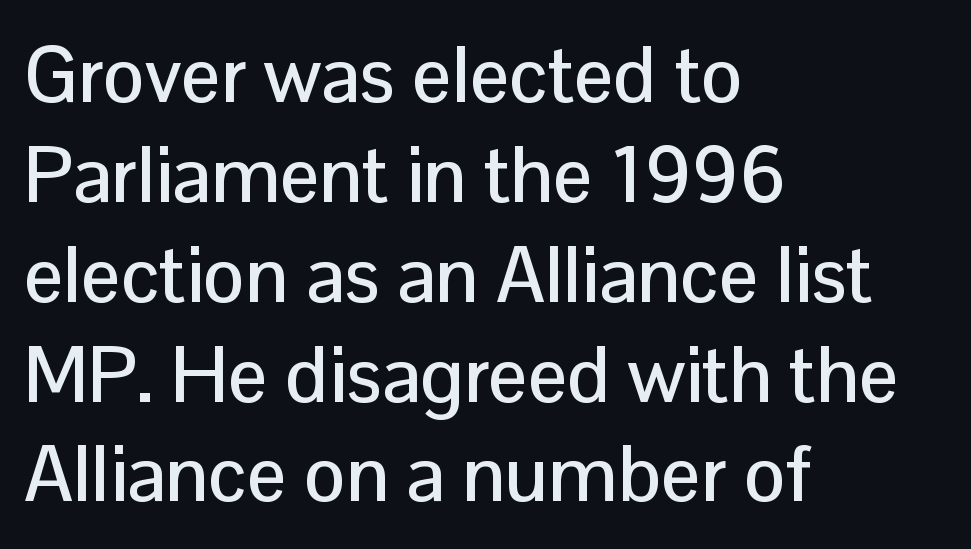
Q: Is the text italic (slanted)? A: No, it is upright.
Q: Is the typeface a serif or a sans-serif typeface? A: Sans-serif.
Q: Is the text underlined? A: No.
Q: How is the paragraph aligned? A: Left-aligned.
Q: Is the spacing between letters normal or unusually wide? A: Normal.
Q: Is the spacing between lines tight, normal or loose? A: Normal.
Q: Width (condensed, normal, or wide)? A: Normal.
Q: Stroke contrast? A: Low.
Q: x-height? A: Medium.
Q: Monospaced? A: No.
